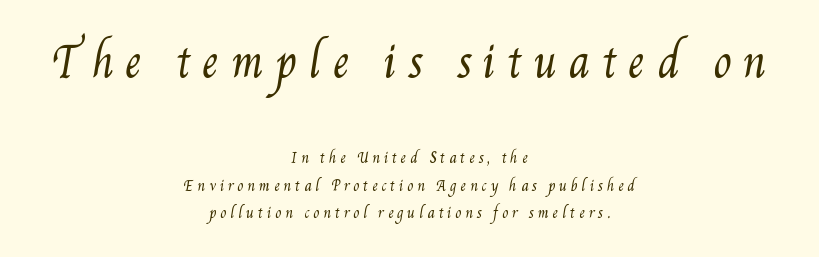
Of the two passages, the one on top uses the larger point size. Looks like regular typesetting: each glyph gets only the width it needs. The rag falls on both sides of this text block equally. Underlining? Definitely not there. Weight: regular or lighter.
